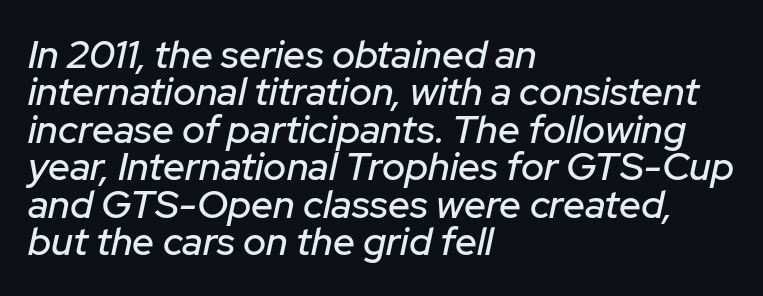
Q: Is the text italic (slanted)? A: Yes, it leans right by about 12 degrees.
Q: Is the text underlined? A: No.
Q: How is the paragraph aligned? A: Left-aligned.
Q: Is the spacing between letters normal or unusually wide? A: Normal.
Q: Is the spacing between lines tight, normal or loose? A: Tight.
Q: Width (condensed, normal, or wide)? A: Normal.
Q: Stroke contrast? A: Low.
Q: x-height? A: Medium.
Q: Monospaced? A: No.
